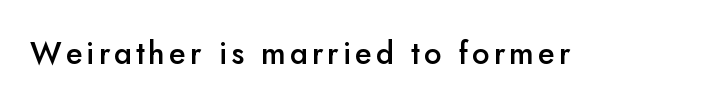
Q: Is the text bold? A: Semi-bold.
Q: Is the text italic (slanted)? A: No, it is upright.
Q: Is the typeface a serif or a sans-serif typeface? A: Sans-serif.
Q: Is the text underlined? A: No.
Q: Width (condensed, normal, or wide)? A: Normal.
Q: Stroke contrast? A: Low.
Q: x-height? A: Small.
Q: Monospaced? A: No.
